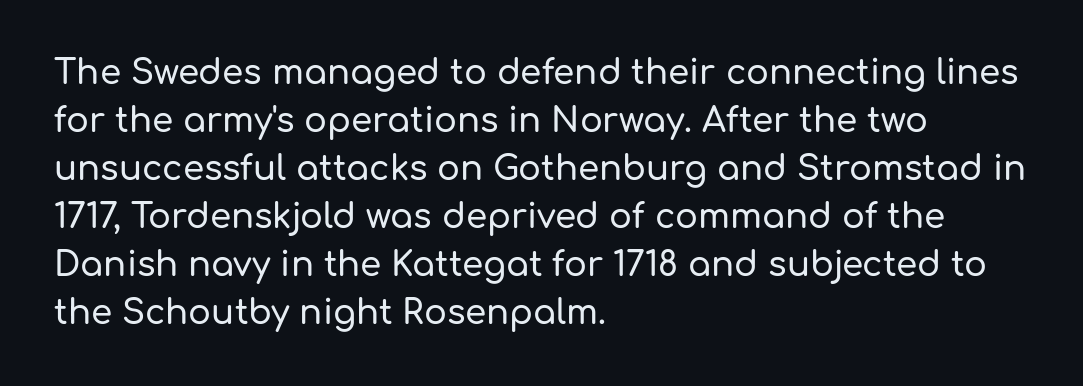
Do the characters align in a grid? No, the font is proportional. Tracking here is standard; glyphs follow each other at the usual distance. Type without underlining. Font category for this specimen: sans-serif. A student would call this left alignment; a typographer would say flush left, rag right.
